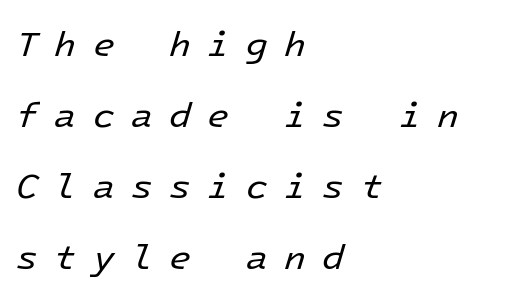
{"italic": "yes", "lean": "right", "slant_degrees": 16, "bold": "no", "weight": "regular", "width": "normal", "stroke_contrast": "low", "x_height": "medium", "underline": "no", "align": "left", "line_spacing": "loose", "line_spacing_ratio": 1.97, "letter_spacing": "wide", "letter_spacing_em": 0.45, "glyph_px": 36}
